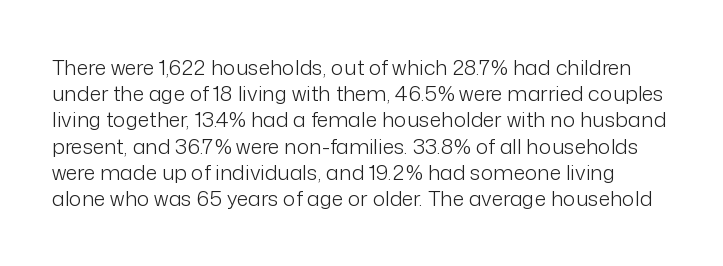
The image shows 21 px text type, upright; set normal line spacing (1.25x), normal letter spacing, not underlined.
